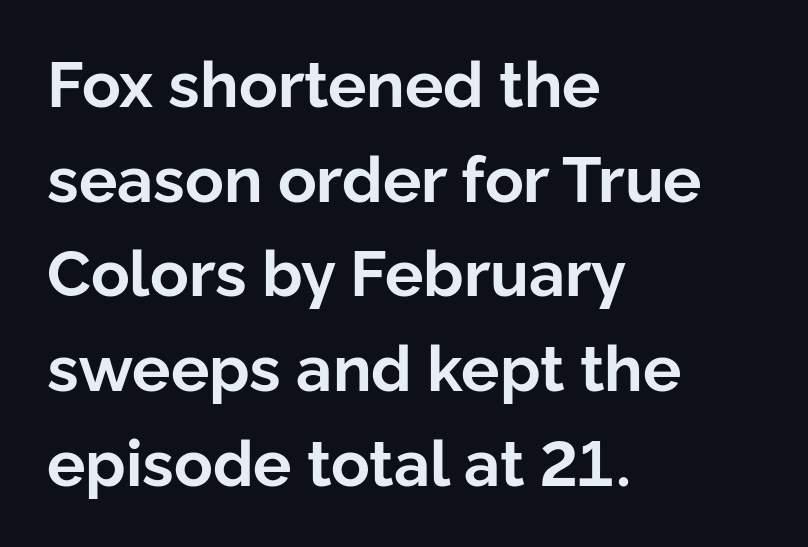
Is this a sans? Yes — the strokes have no serifs. Is the letter spacing exaggerated? No — it looks like the ordinary default. A typesetter would call this leading conventional body-copy spacing. Chunky letters — that's bold for sure. Note the varied advance widths — an 'i' is clearly narrower than an 'm'.
